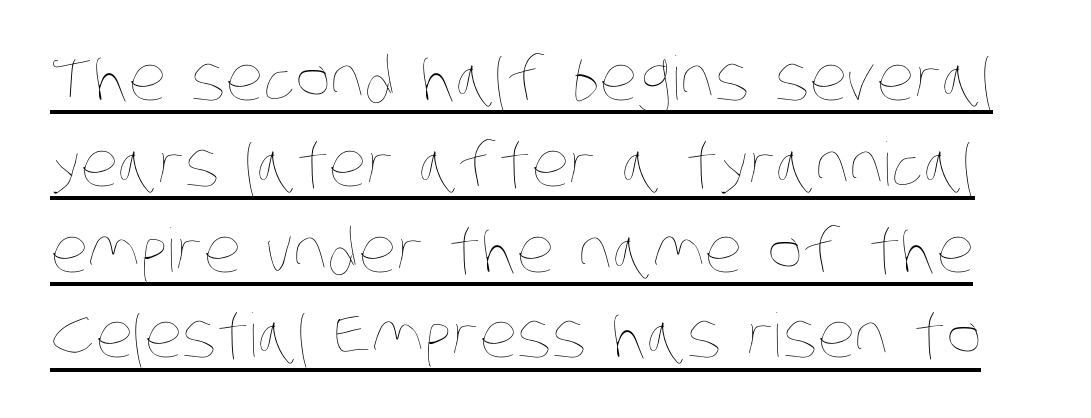
The image shows 60 px thin, condensed type; set normal line spacing (1.43x), normal letter spacing, underlined; low stroke contrast and a large x-height.
